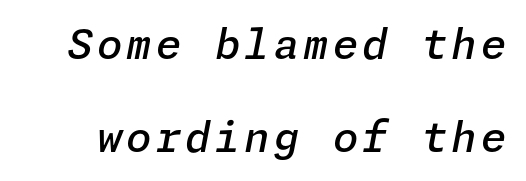
{"italic": "yes", "lean": "right", "slant_degrees": 11, "bold": "semi", "weight": "semibold", "width": "normal", "stroke_contrast": "low", "x_height": "medium", "underline": "no", "line_spacing": "loose", "line_spacing_ratio": 2.26, "glyph_px": 41}
